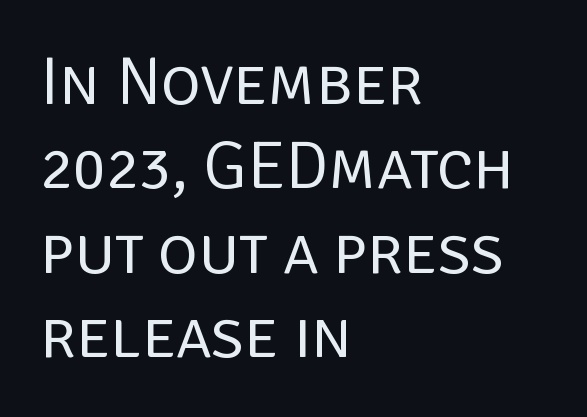
Q: Is the text bold? A: No.
Q: Is the text italic (slanted)? A: No, it is upright.
Q: Is the typeface a serif or a sans-serif typeface? A: Sans-serif.
Q: Is the text underlined? A: No.
Q: How is the paragraph aligned? A: Left-aligned.
Q: Is the spacing between letters normal or unusually wide? A: Normal.
Q: Width (condensed, normal, or wide)? A: Normal.
Q: Stroke contrast? A: Low.
Q: x-height? A: Large.
Q: Monospaced? A: No.
